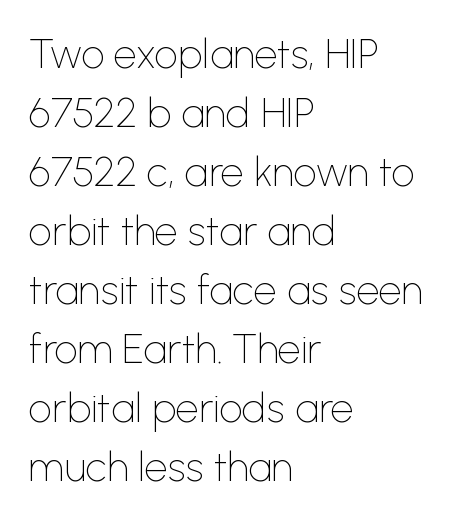
The image shows 41 px thin sans-serif type, upright; set left-aligned, normal line spacing (1.44x), normal letter spacing, not underlined; low stroke contrast and a medium x-height.
